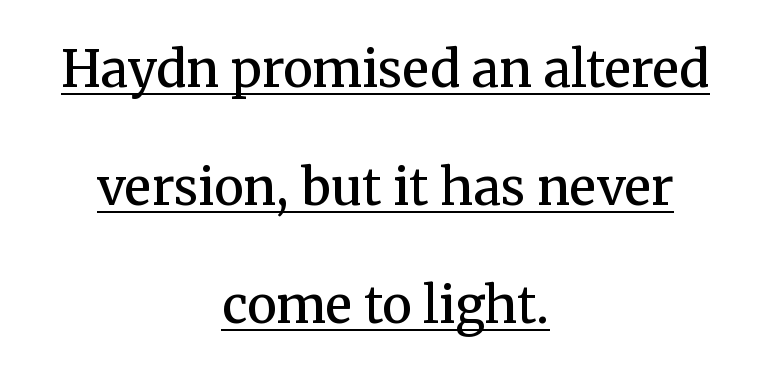
This sample uses plain, unmodified letter spacing. The letters stand straight up with perfectly vertical stems. Bold? Not quite — semibold, heavier than regular but stopping short. Stroke terminals: seriffed.
